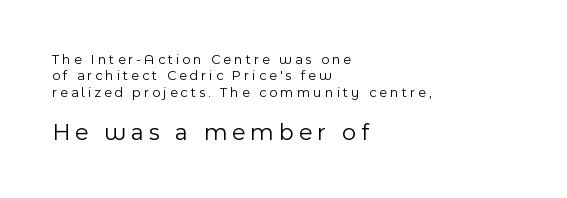
The image shows 24 px text type, upright; set left-aligned, line spacing 1.17x, unusually wide letter spacing (+0.21 em), not underlined; the second (bottom) block is 1.71x larger.
